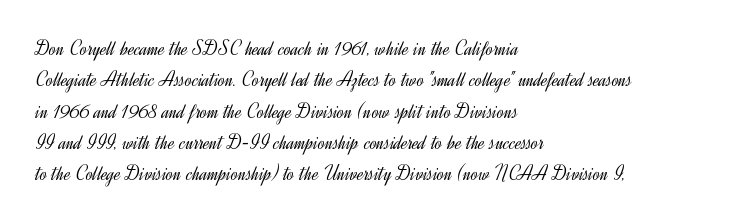
Q: Is the text bold? A: No.
Q: Is the text italic (slanted)? A: Yes.
Q: Is the text underlined? A: No.
Q: How is the paragraph aligned? A: Left-aligned.
Q: Is the spacing between letters normal or unusually wide? A: Normal.
Q: Is the spacing between lines tight, normal or loose? A: Normal.
